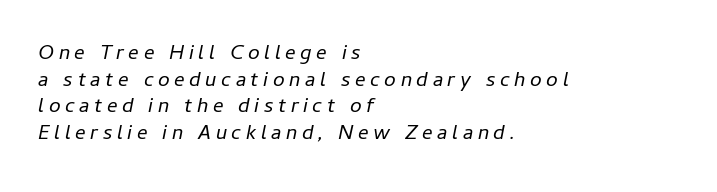
Q: Is the text bold? A: No.
Q: Is the text italic (slanted)? A: Yes, it leans right by about 11 degrees.
Q: Is the text underlined? A: No.
Q: How is the paragraph aligned? A: Left-aligned.
Q: Is the spacing between letters normal or unusually wide? A: Unusually wide.
Q: Is the spacing between lines tight, normal or loose? A: Normal.
